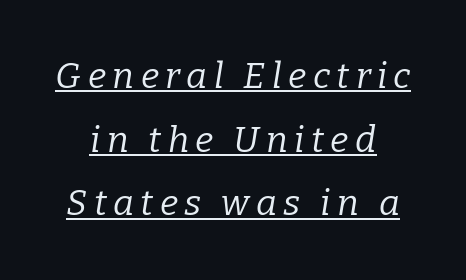
{"serif": "yes", "italic": "yes", "lean": "right", "slant_degrees": 9, "bold": "no", "weight": "regular", "width": "normal", "stroke_contrast": "low", "x_height": "medium", "monospaced": "no", "underline": "yes", "align": "center", "line_spacing_ratio": 1.77, "glyph_px": 36}
